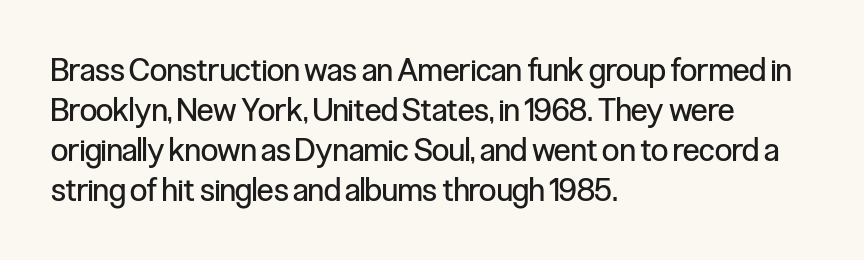
The line-height multiplier appears to be the usual default. Typeset ragged right — the left edge is the straight one. A bare baseline throughout the passage. A typesetter would call this zero additional tracking. The letters advance in unequal steps, a hallmark of proportional type.
